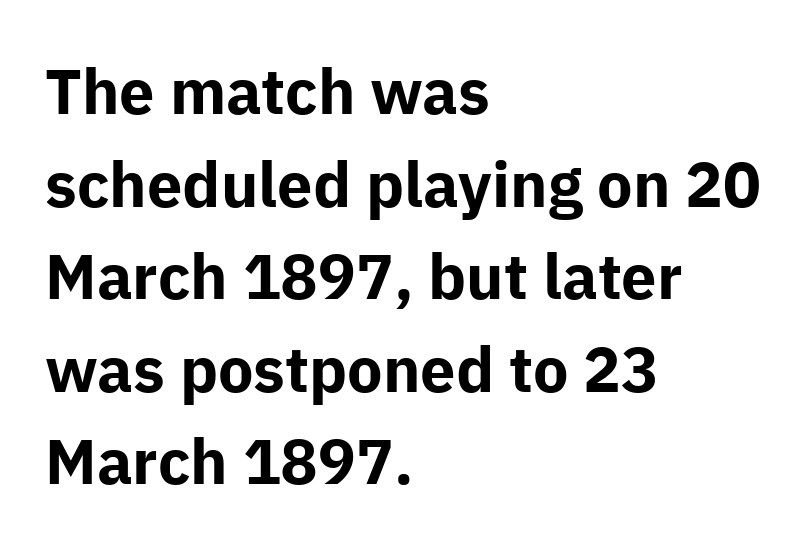
{"serif": "no", "italic": "no", "bold": "yes", "weight": "bold", "width": "normal", "stroke_contrast": "low", "x_height": "medium", "monospaced": "no", "underline": "no", "align": "left", "line_spacing": "normal", "line_spacing_ratio": 1.47, "letter_spacing": "normal", "letter_spacing_em": 0.0, "glyph_px": 63}
